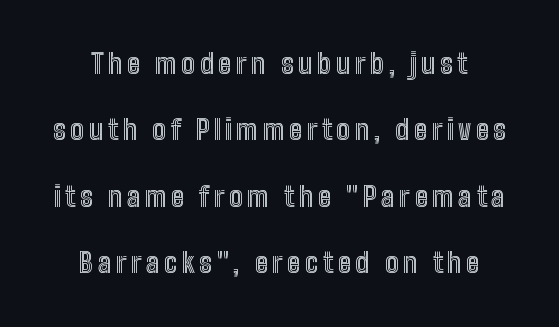
The image shows 27 px text type, upright; set loose line spacing (2.46x), not underlined.
